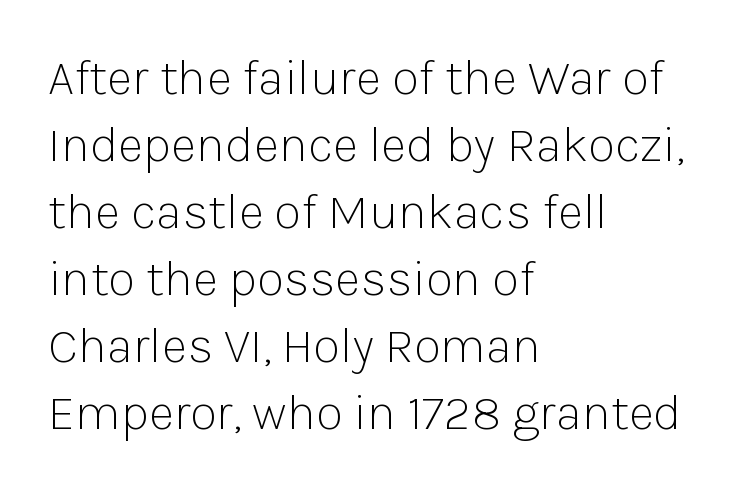
The image shows 50 px light sans-serif type, upright; set left-aligned, normal line spacing (1.34x), normal letter spacing, not underlined; low stroke contrast and a medium x-height.
